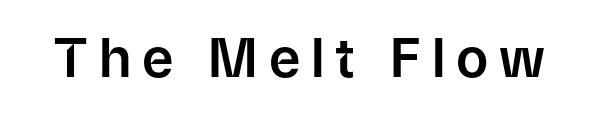
The image shows 54 px sans-serif type, upright; set unusually wide letter spacing (+0.2 em), not underlined; low stroke contrast and a medium x-height.
